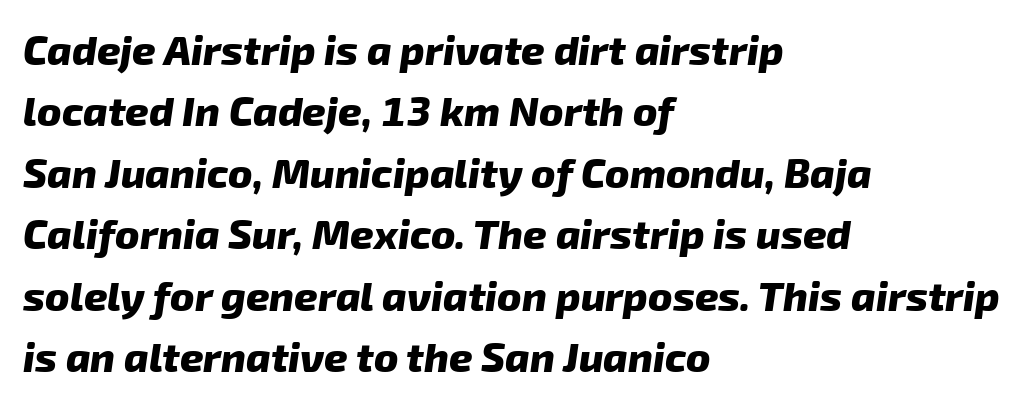
{"serif": "no", "bold": "yes", "weight": "heavy", "width": "normal", "stroke_contrast": "low", "x_height": "medium", "monospaced": "no", "underline": "no", "align": "left", "line_spacing": "normal", "line_spacing_ratio": 1.5, "letter_spacing": "normal", "letter_spacing_em": 0.0, "glyph_px": 41}
